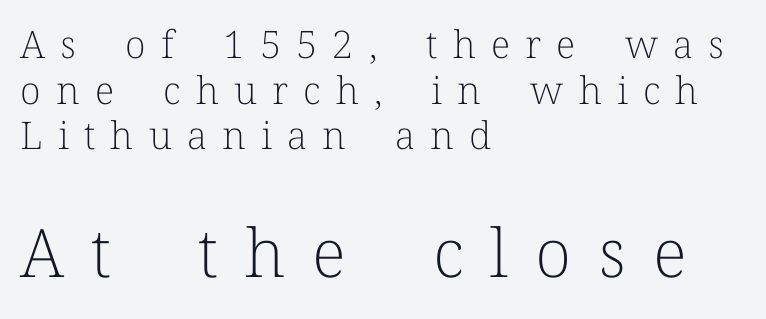
The image shows 67 px light serif type, upright; set left-aligned, line spacing 1.2x, unusually wide letter spacing (+0.4 em), not underlined; the second (bottom) block is 1.76x larger; low stroke contrast and a medium x-height.
